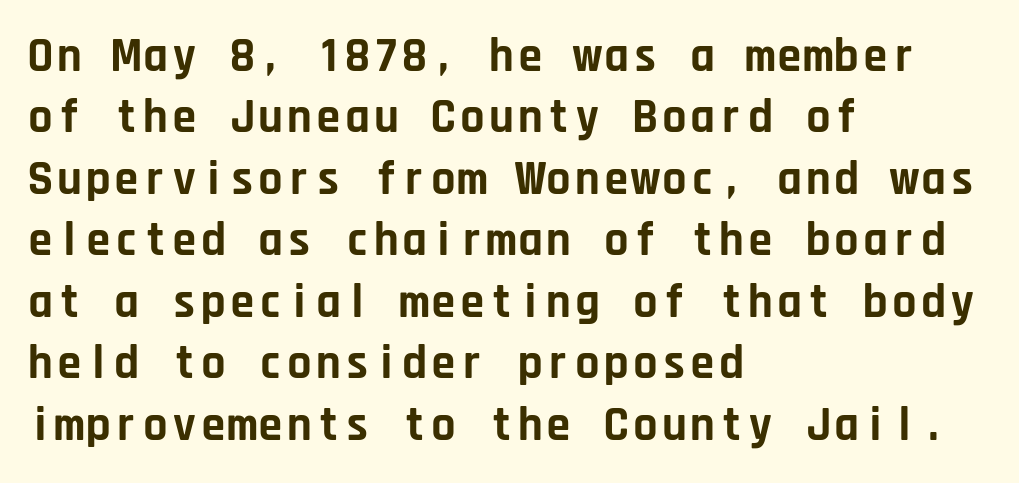
{"serif": "no", "italic": "no", "bold": "yes", "weight": "bold", "width": "normal", "stroke_contrast": "low", "x_height": "large", "monospaced": "yes", "underline": "no", "align": "left", "line_spacing": "normal", "line_spacing_ratio": 1.28, "letter_spacing": "normal", "letter_spacing_em": 0.0, "glyph_px": 48}
